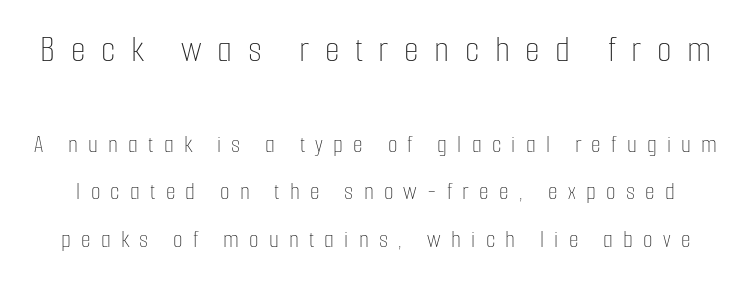
Q: Is the text bold? A: No.
Q: Is the text italic (slanted)? A: No, it is upright.
Q: Is the text underlined? A: No.
Q: Is the spacing between letters normal or unusually wide? A: Unusually wide.
Q: Is the spacing between lines tight, normal or loose? A: Loose.
Q: Which block of text is set in a larger size, the first (top) or the second (bottom)? A: The first (top) one.
Q: Width (condensed, normal, or wide)? A: Condensed.
Q: Stroke contrast? A: Low.
Q: x-height? A: Medium.
Q: Monospaced? A: No.
